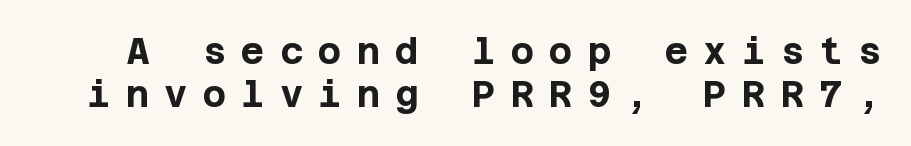
The image shows 36 px bold sans-serif type, upright; set line spacing 1.19x, unusually wide letter spacing (+0.42 em), not underlined; low stroke contrast and a large x-height.
